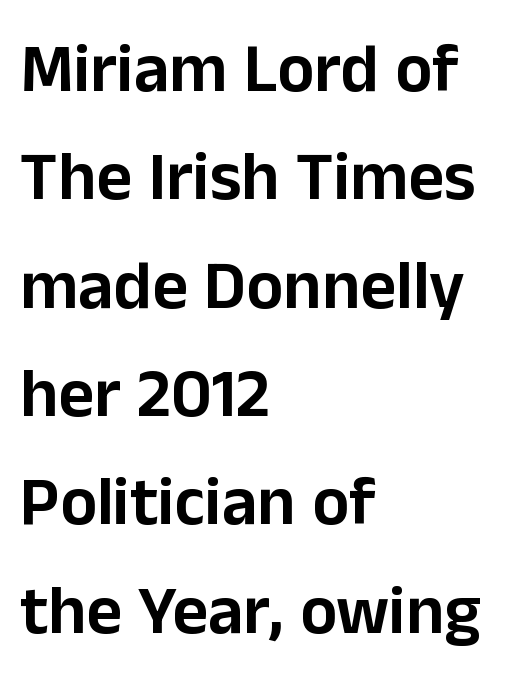
Q: Is the text italic (slanted)? A: No, it is upright.
Q: Is the typeface a serif or a sans-serif typeface? A: Sans-serif.
Q: Is the text underlined? A: No.
Q: How is the paragraph aligned? A: Left-aligned.
Q: Is the spacing between letters normal or unusually wide? A: Normal.
Q: Is the spacing between lines tight, normal or loose? A: Normal.
Q: Width (condensed, normal, or wide)? A: Normal.
Q: Stroke contrast? A: Low.
Q: x-height? A: Medium.
Q: Monospaced? A: No.
